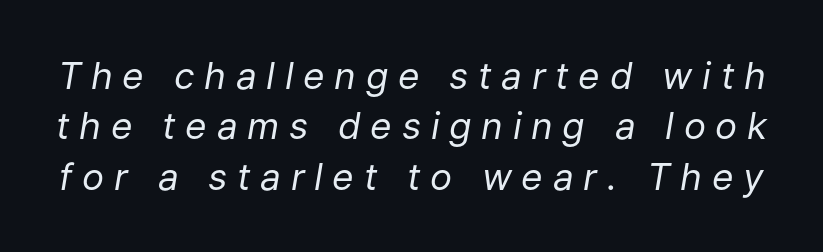
The image shows 37 px regular-weight type, italic (leaning right); set normal line spacing (1.36x), unusually wide letter spacing (+0.26 em), not underlined; low stroke contrast and a medium x-height.
